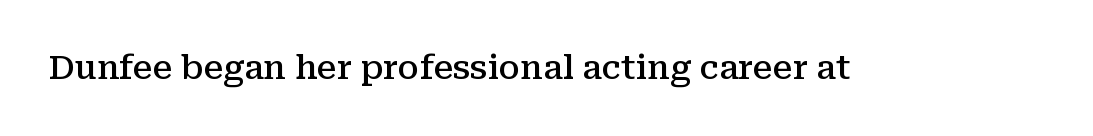
The image shows 33 px semibold serif type, upright; set normal letter spacing, not underlined; medium stroke contrast and a medium x-height.
